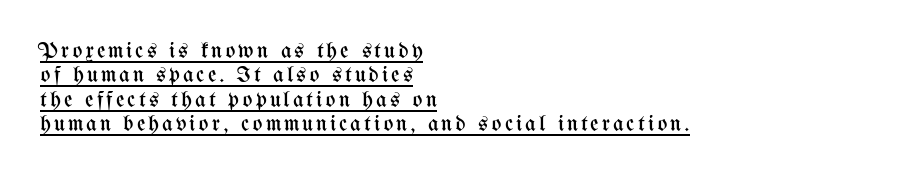
Q: Is the text bold? A: No.
Q: Is the text italic (slanted)? A: No, it is upright.
Q: Is the text underlined? A: Yes.
Q: How is the paragraph aligned? A: Left-aligned.
Q: Is the spacing between lines tight, normal or loose? A: Tight.
